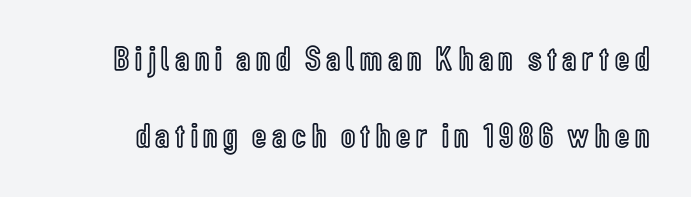
The image shows 35 px condensed type, upright; set loose line spacing (2.21x), not underlined; a medium x-height.
